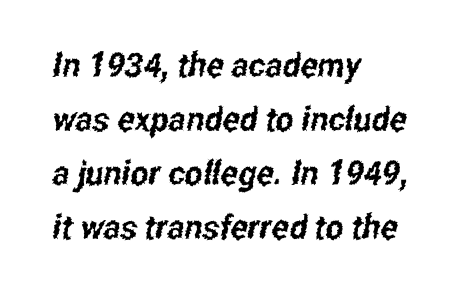
Q: Is the typeface a serif or a sans-serif typeface? A: Sans-serif.
Q: Is the text underlined? A: No.
Q: How is the paragraph aligned? A: Left-aligned.
Q: Is the spacing between letters normal or unusually wide? A: Normal.
Q: Is the spacing between lines tight, normal or loose? A: Normal.
Q: Width (condensed, normal, or wide)? A: Condensed.
Q: Stroke contrast? A: Low.
Q: x-height? A: Medium.
Q: Monospaced? A: No.
